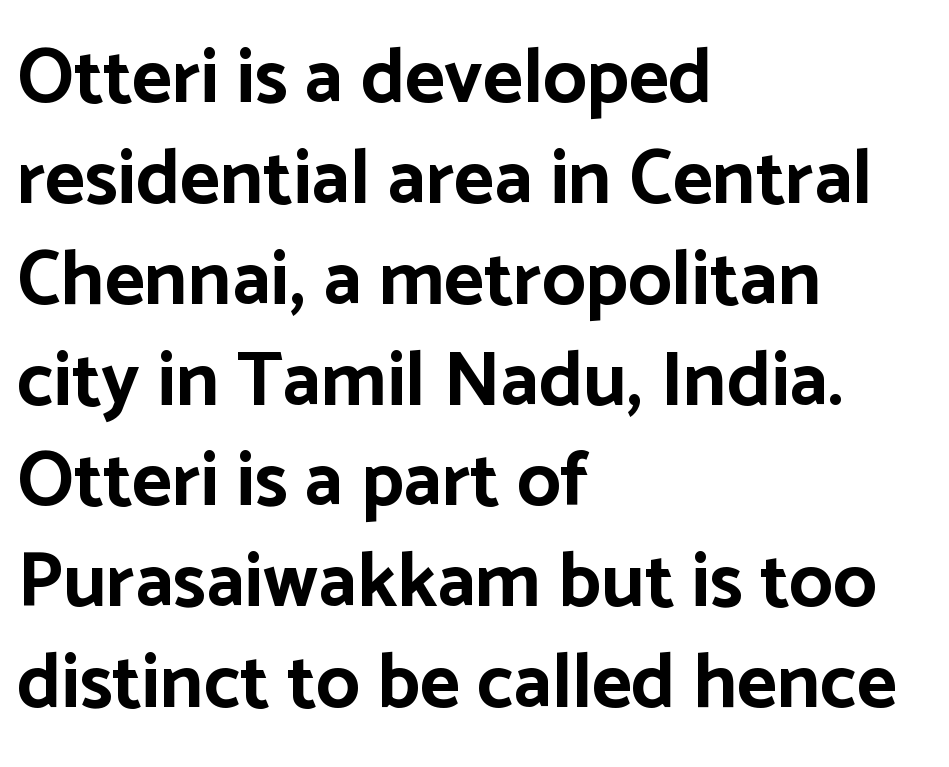
Q: Is the text bold? A: Yes.
Q: Is the text italic (slanted)? A: No, it is upright.
Q: Is the typeface a serif or a sans-serif typeface? A: Sans-serif.
Q: Is the text underlined? A: No.
Q: How is the paragraph aligned? A: Left-aligned.
Q: Is the spacing between letters normal or unusually wide? A: Normal.
Q: Is the spacing between lines tight, normal or loose? A: Normal.
Q: Width (condensed, normal, or wide)? A: Normal.
Q: Stroke contrast? A: Low.
Q: x-height? A: Medium.
Q: Monospaced? A: No.
